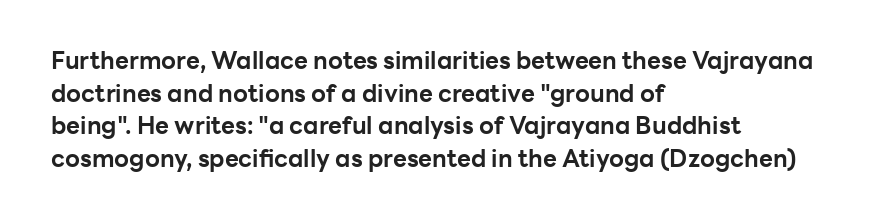
The image shows 24 px bold type, upright; set left-aligned, normal line spacing (1.36x), normal letter spacing, not underlined.
